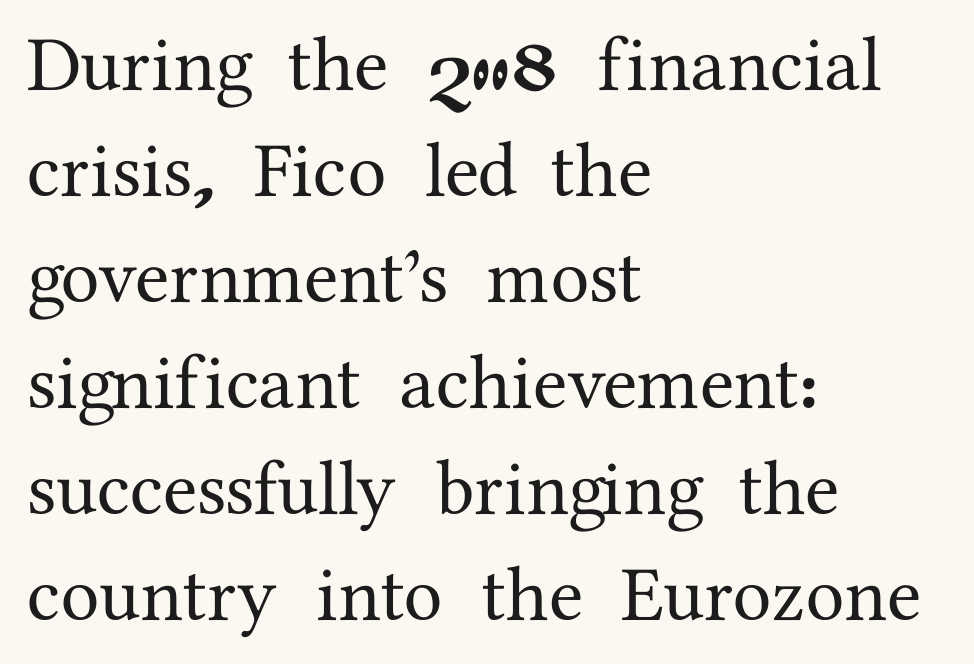
{"serif": "yes", "italic": "no", "width": "normal", "stroke_contrast": "medium", "x_height": "medium", "monospaced": "no", "underline": "no", "align": "left", "line_spacing": "normal", "line_spacing_ratio": 1.36, "letter_spacing": "normal", "letter_spacing_em": 0.0, "glyph_px": 78}
